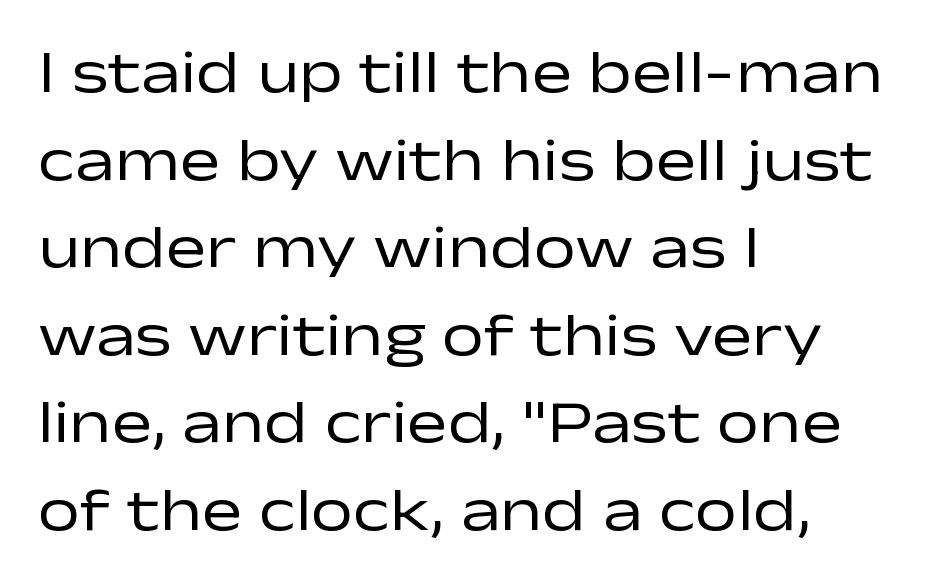
{"serif": "no", "italic": "no", "bold": "no", "weight": "regular", "width": "wide", "stroke_contrast": "low", "x_height": "medium", "monospaced": "no", "underline": "no", "align": "left", "line_spacing": "normal", "line_spacing_ratio": 1.46, "letter_spacing": "normal", "letter_spacing_em": 0.0, "glyph_px": 60}
